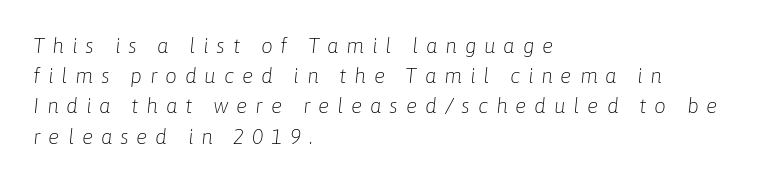
{"italic": "yes", "lean": "right", "slant_degrees": 6, "bold": "no", "underline": "no", "align": "left", "line_spacing": "normal", "line_spacing_ratio": 1.44, "letter_spacing": "wide", "letter_spacing_em": 0.37, "glyph_px": 21}
